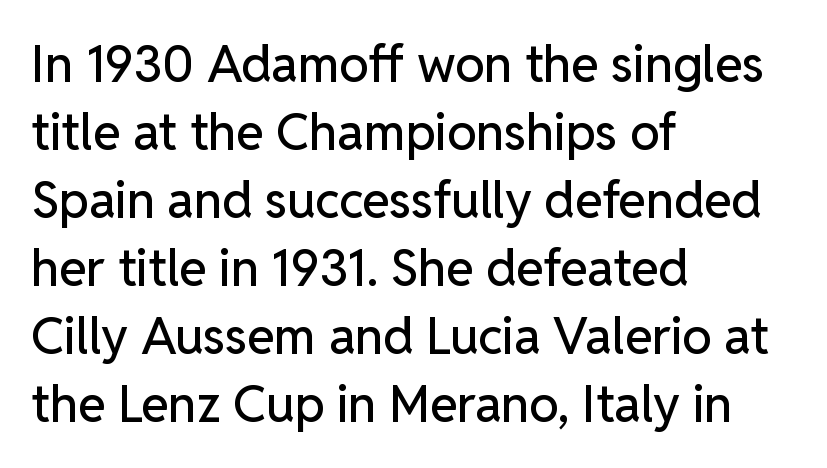
Clear beneath every line of the passage. The face used here is a sans, in the tradition of grotesques and geometrics. This sample has the flowing, uneven cadence of proportional lettering. Short note: letters normally spaced. Italic? Not at all — the glyphs are vertical. Each line starts at the same left margin while the right side varies.
